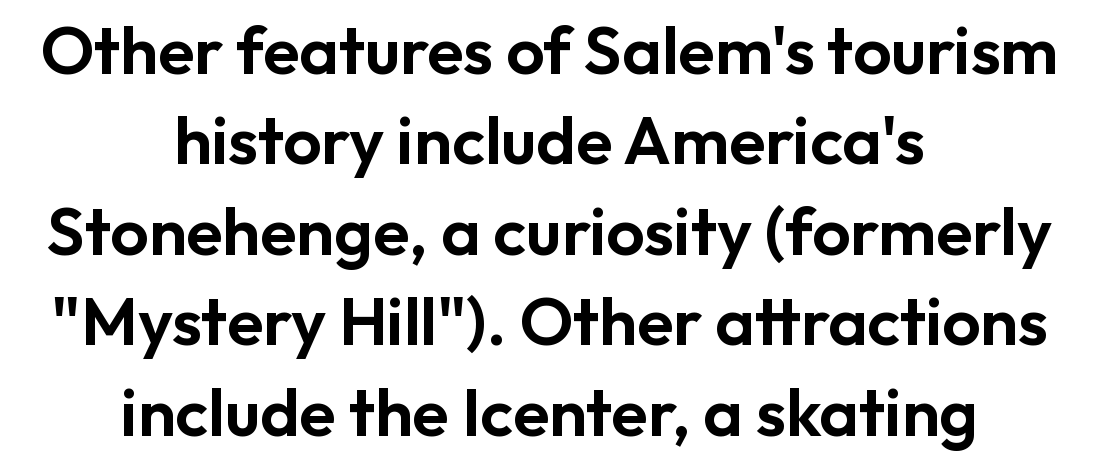
{"serif": "no", "italic": "no", "width": "normal", "stroke_contrast": "low", "x_height": "medium", "monospaced": "no", "underline": "no", "align": "center", "line_spacing": "normal", "line_spacing_ratio": 1.35, "letter_spacing": "normal", "letter_spacing_em": 0.0, "glyph_px": 67}
